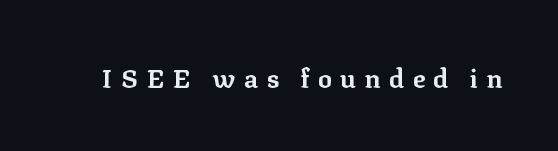
The image shows 26 px bold type, upright; set unusually wide letter spacing (+0.32 em), not underlined.
